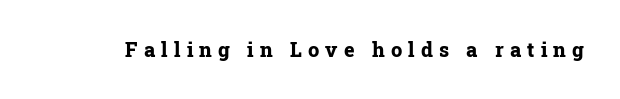
The image shows 20 px bold type, upright; set unusually wide letter spacing (+0.31 em), not underlined.
